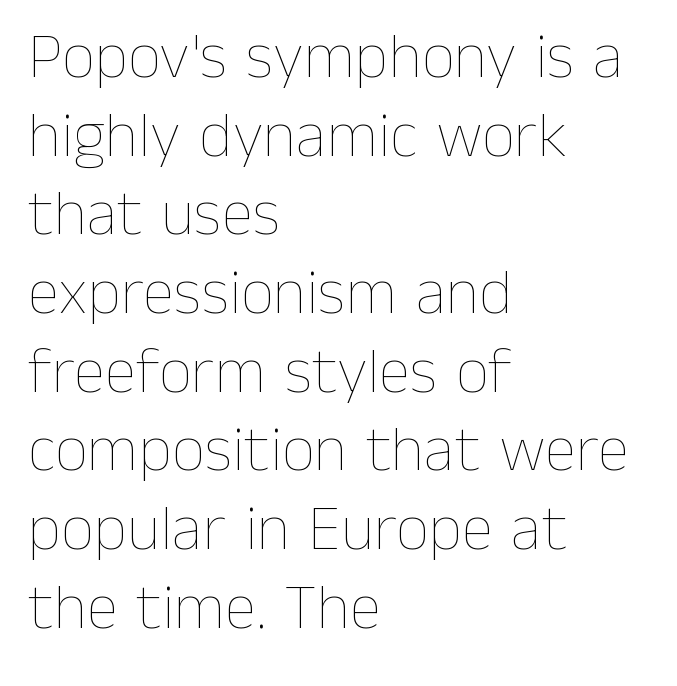
The image shows 65 px thin type, upright; set left-aligned, line spacing 1.21x, normal letter spacing, not underlined; low stroke contrast and a medium x-height.
